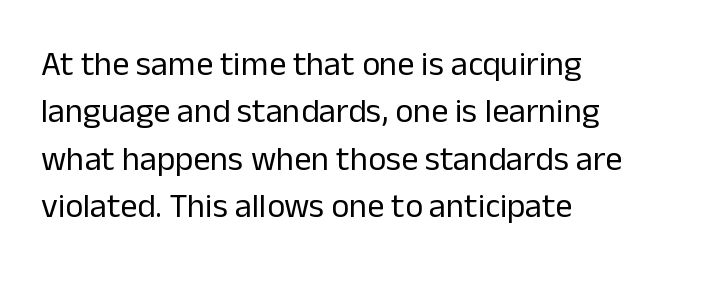
Q: Is the text bold? A: No.
Q: Is the text italic (slanted)? A: No, it is upright.
Q: Is the typeface a serif or a sans-serif typeface? A: Sans-serif.
Q: Is the text underlined? A: No.
Q: How is the paragraph aligned? A: Left-aligned.
Q: Is the spacing between letters normal or unusually wide? A: Normal.
Q: Is the spacing between lines tight, normal or loose? A: Normal.
Q: Width (condensed, normal, or wide)? A: Normal.
Q: Stroke contrast? A: Low.
Q: x-height? A: Medium.
Q: Monospaced? A: No.
